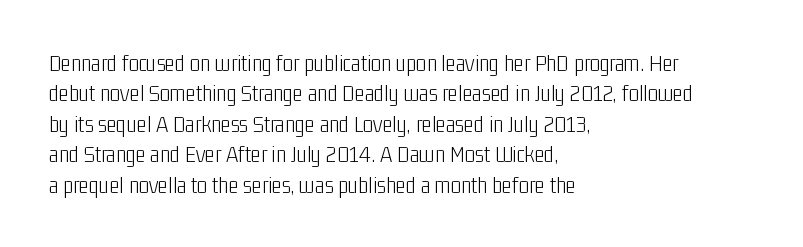
{"italic": "no", "bold": "no", "underline": "no", "align": "left", "line_spacing": "normal", "line_spacing_ratio": 1.27, "letter_spacing": "normal", "letter_spacing_em": 0.0, "glyph_px": 24}
